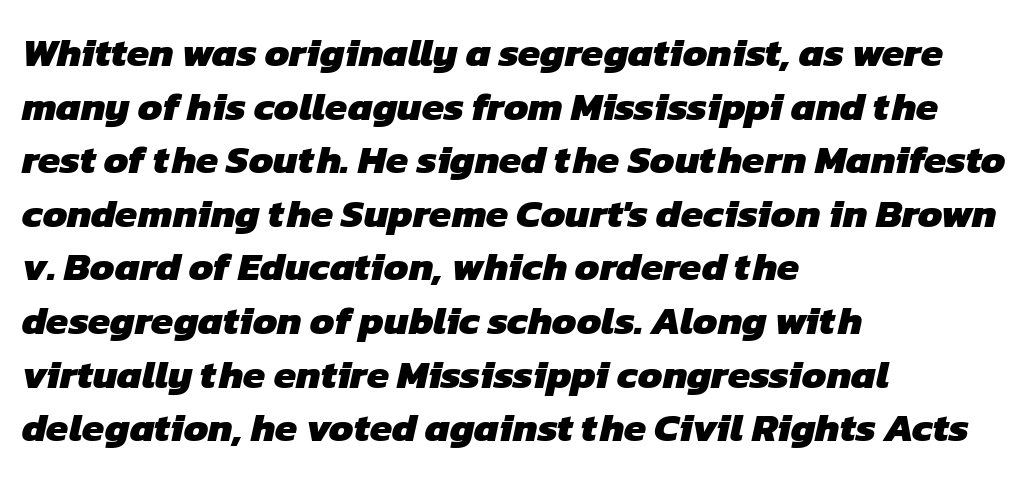
A typesetter would label this face a sans. The vertical gap from one line to the next is medium. Honestly, there is no underline to notice here at all. The horizontal fit of the characters is conventional and even.
